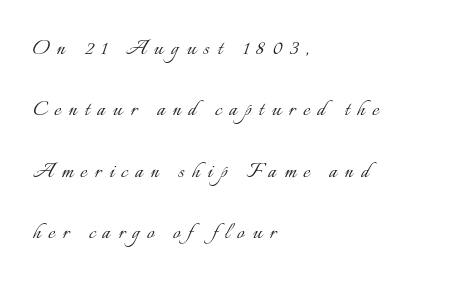
{"bold": "no", "underline": "no", "align": "left", "line_spacing": "loose", "line_spacing_ratio": 2.36, "letter_spacing": "wide", "letter_spacing_em": 0.29, "glyph_px": 26}
